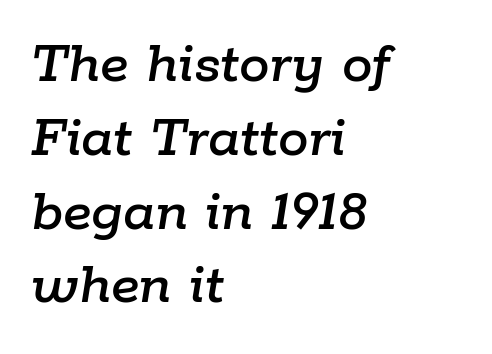
Q: Is the text italic (slanted)? A: Yes, it leans right by about 9 degrees.
Q: Is the text underlined? A: No.
Q: How is the paragraph aligned? A: Left-aligned.
Q: Is the spacing between letters normal or unusually wide? A: Normal.
Q: Width (condensed, normal, or wide)? A: Normal.
Q: Stroke contrast? A: Low.
Q: x-height? A: Medium.
Q: Monospaced? A: No.
